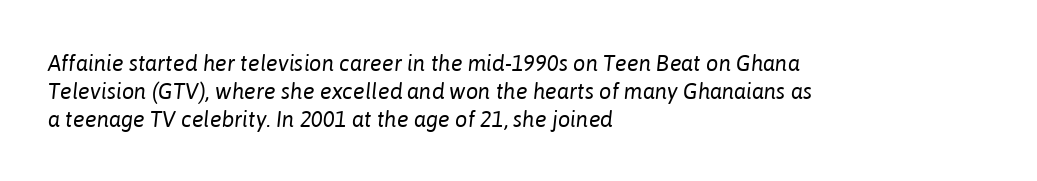
{"italic": "yes", "lean": "right", "slant_degrees": 6, "bold": "no", "underline": "no", "align": "left", "line_spacing": "normal", "line_spacing_ratio": 1.27, "letter_spacing": "normal", "letter_spacing_em": 0.0, "glyph_px": 22}
